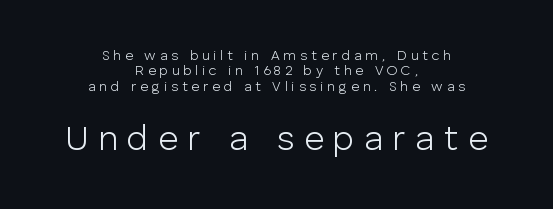
The image shows 35 px light sans-serif type, upright; set centered, tight line spacing (1.1x), unusually wide letter spacing (+0.27 em), not underlined; the second (bottom) block is 2.5x larger; low stroke contrast and a medium x-height.
